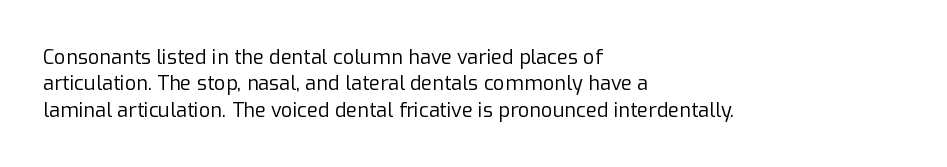
The image shows 20 px text type, upright; set left-aligned, normal line spacing (1.32x), normal letter spacing, not underlined.
